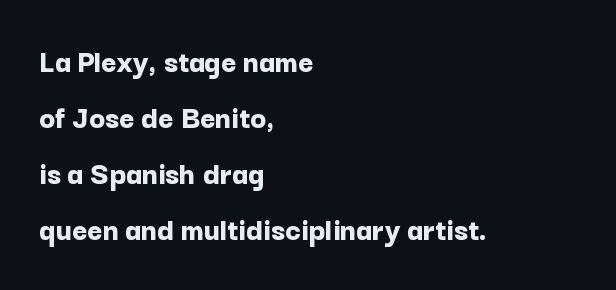
Words float on clear page, feet unadorned. Character widths vary here, with narrow letters taking less room than wide ones. The block of text has a typical density, with ordinary space between rows. Characters follow at the spacing the type designer built in.
